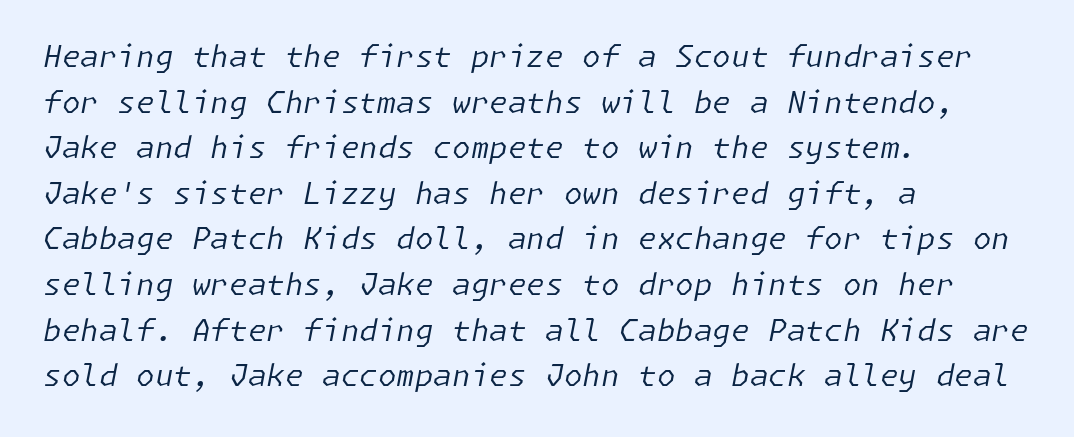
The image shows 30 px regular-weight type, italic (leaning right); set left-aligned, normal line spacing (1.52x), normal letter spacing, not underlined; low stroke contrast and a medium x-height.
